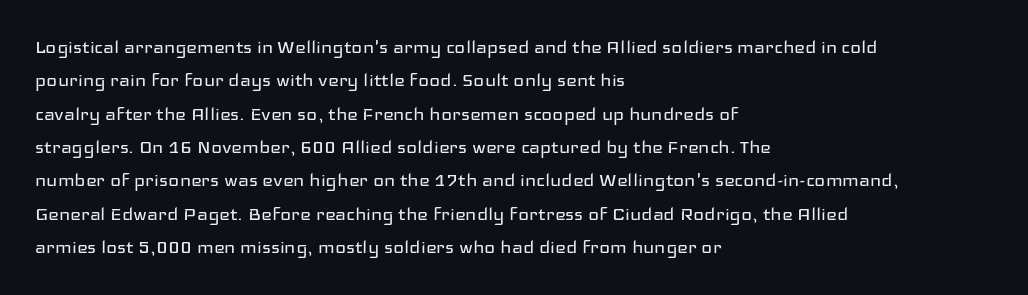
{"italic": "no", "bold": "no", "underline": "no", "align": "left", "line_spacing": "normal", "line_spacing_ratio": 1.45, "letter_spacing": "normal", "letter_spacing_em": 0.0, "glyph_px": 23}
